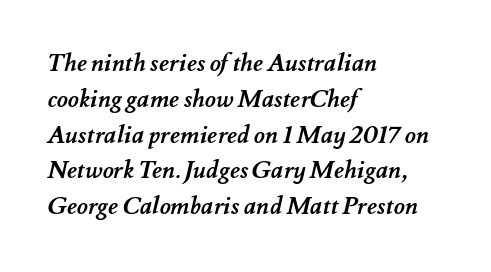
Q: Is the text bold? A: Yes.
Q: Is the text underlined? A: No.
Q: How is the paragraph aligned? A: Left-aligned.
Q: Is the spacing between letters normal or unusually wide? A: Normal.
Q: Is the spacing between lines tight, normal or loose? A: Normal.
